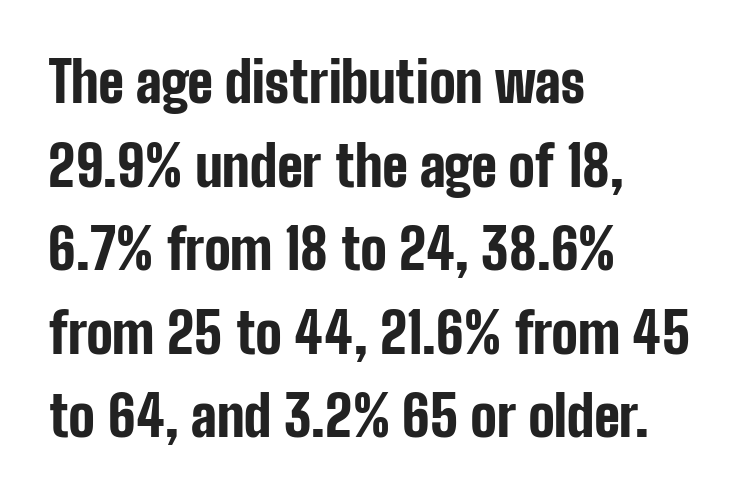
Typographically, this falls in the sans-serif category. Letters rest on an invisible, unmarked baseline. Its strokes are broad and dark, the hallmark of bold type. Do the characters align in a grid? No, the font is proportional. Does extra space separate the letters? No, they use regular spacing.
